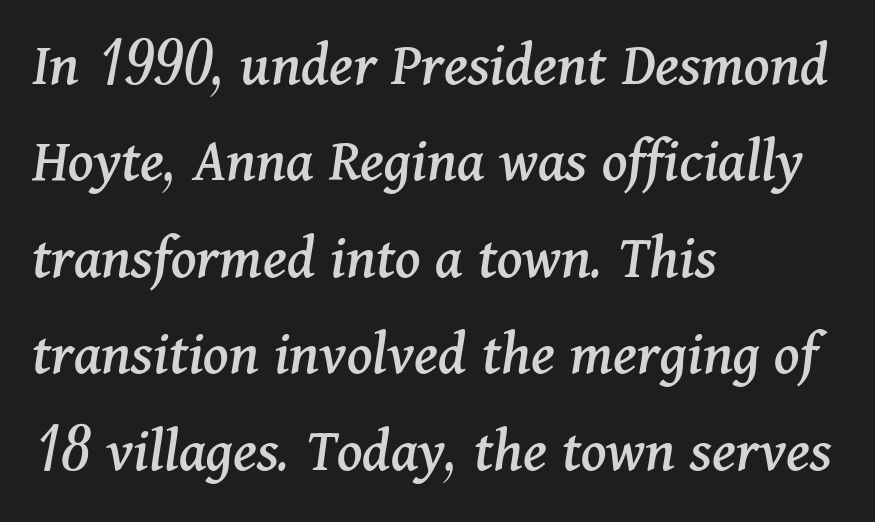
Just letters on the line, the space beneath them empty. Whoever set this chose a conventional vertical rhythm. The face used here is rendered with its standard letterfit. Notice how the passage keeps a crisp vertical edge on the left only. The face used here is proportionally spaced, like ordinary book or web type. There's an unmistakable incline to the writing here.
